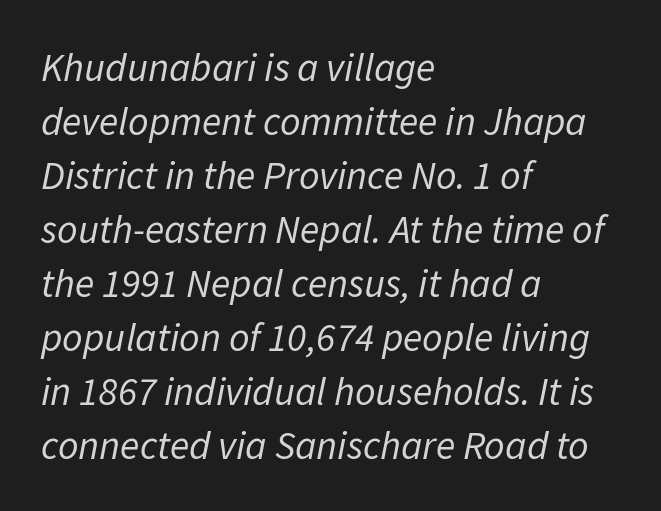
Short note: letters normally spaced. Check under the words: just untouched page. Rows of type keep a routine distance in the vertical direction. Tall strokes in this sample are angled rather than plumb. The letters advance in unequal steps, a hallmark of proportional type. Is this a heavy cut? Hardly; it is regular or lighter.
